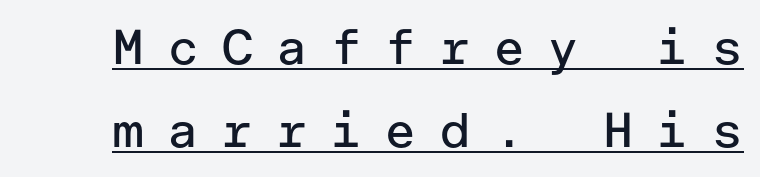
{"serif": "no", "italic": "no", "bold": "no", "weight": "regular", "width": "normal", "stroke_contrast": "low", "x_height": "medium", "underline": "yes", "line_spacing": "normal", "line_spacing_ratio": 1.69, "letter_spacing": "wide", "letter_spacing_em": 0.45, "glyph_px": 49}
